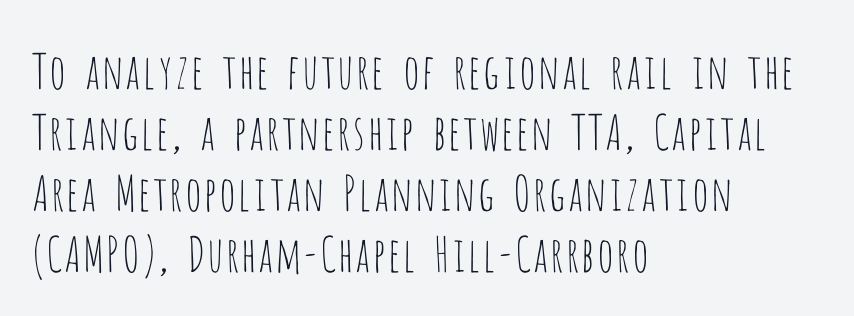
{"serif": "no", "italic": "no", "bold": "no", "weight": "thin", "width": "condensed", "stroke_contrast": "low", "x_height": "large", "monospaced": "no", "underline": "no", "align": "left", "line_spacing": "normal", "line_spacing_ratio": 1.27, "letter_spacing": "normal", "letter_spacing_em": 0.0, "glyph_px": 48}
